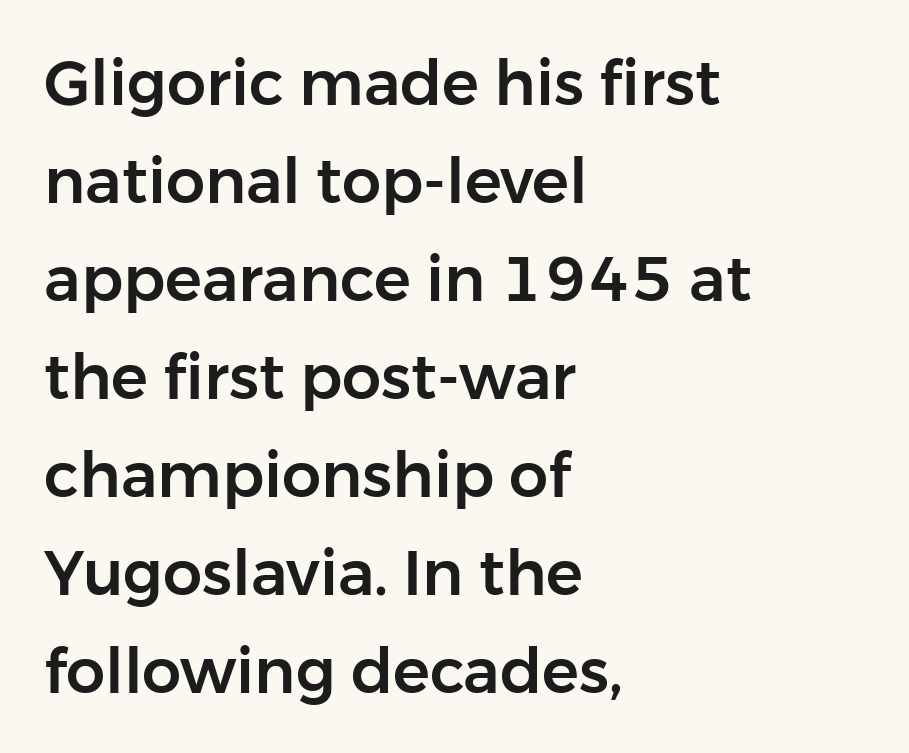
Horizontal alignment here is leftward, the default for most running prose. Is this a sans? Yes — the strokes have no serifs. The specimen reads as upright at a glance. Rows of type keep a routine distance in the vertical direction. The foot of each line stays bare and open.
